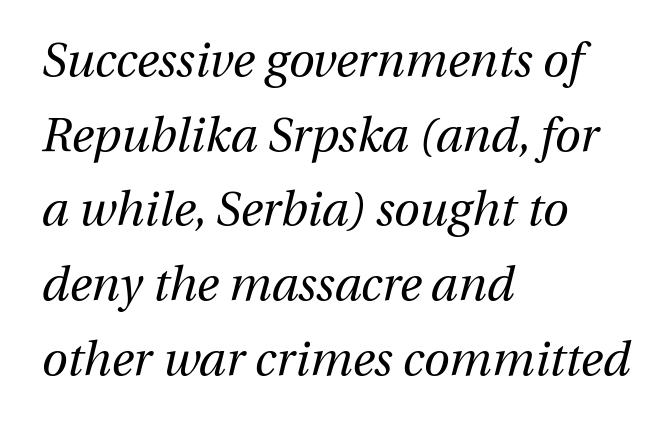
{"italic": "yes", "lean": "right", "slant_degrees": 13, "bold": "no", "weight": "regular", "width": "normal", "stroke_contrast": "medium", "x_height": "medium", "monospaced": "no", "underline": "no", "align": "left", "line_spacing": "normal", "line_spacing_ratio": 1.59, "letter_spacing": "normal", "letter_spacing_em": 0.0, "glyph_px": 47}
